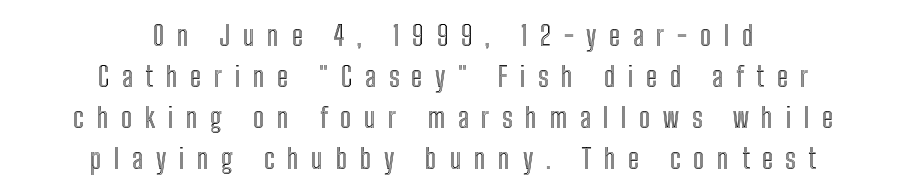
{"italic": "no", "underline": "no", "align": "center", "line_spacing": "normal", "line_spacing_ratio": 1.52, "letter_spacing": "wide", "letter_spacing_em": 0.47, "glyph_px": 27}
